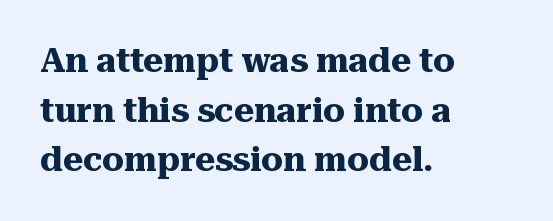
Q: Is the text bold? A: Yes.
Q: Is the text italic (slanted)? A: No, it is upright.
Q: Is the typeface a serif or a sans-serif typeface? A: Serif.
Q: Is the text underlined? A: No.
Q: How is the paragraph aligned? A: Left-aligned.
Q: Is the spacing between letters normal or unusually wide? A: Normal.
Q: Is the spacing between lines tight, normal or loose? A: Normal.
Q: Width (condensed, normal, or wide)? A: Normal.
Q: Stroke contrast? A: Medium.
Q: x-height? A: Medium.
Q: Monospaced? A: No.
